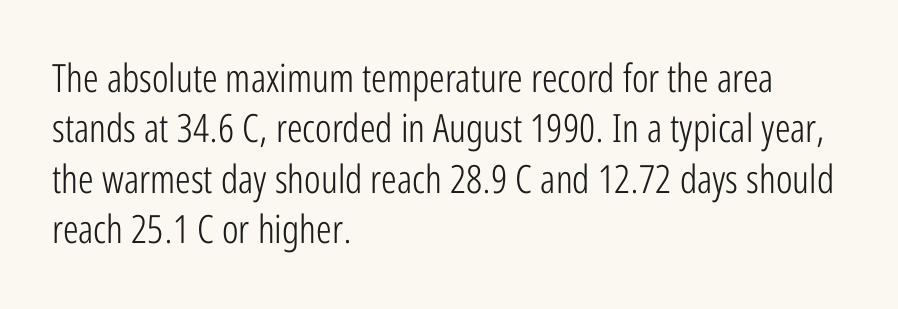
The image shows 39 px light, condensed sans-serif type, upright; set left-aligned, normal line spacing (1.29x), normal letter spacing, not underlined; low stroke contrast and a medium x-height.
